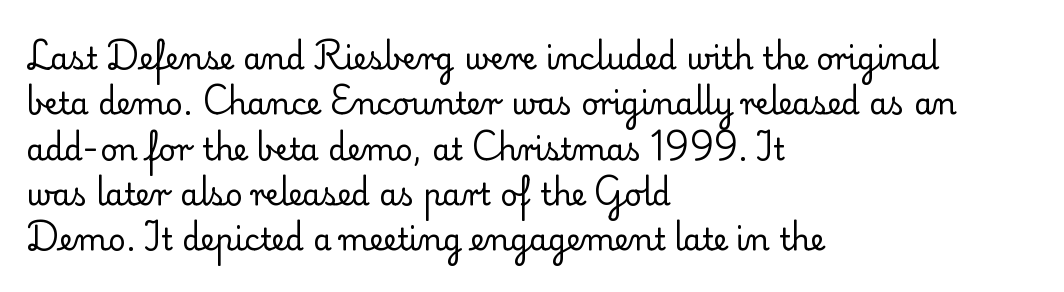
Q: Is the text bold? A: No.
Q: Is the text italic (slanted)? A: No, it is upright.
Q: Is the typeface a serif or a sans-serif typeface? A: Serif.
Q: Is the text underlined? A: No.
Q: How is the paragraph aligned? A: Left-aligned.
Q: Is the spacing between letters normal or unusually wide? A: Normal.
Q: Is the spacing between lines tight, normal or loose? A: Normal.
Q: Width (condensed, normal, or wide)? A: Normal.
Q: Stroke contrast? A: Low.
Q: x-height? A: Small.
Q: Monospaced? A: No.
